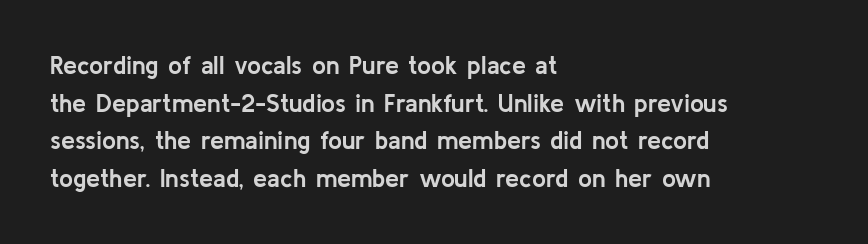
{"italic": "no", "bold": "yes", "underline": "no", "align": "left", "line_spacing": "normal", "line_spacing_ratio": 1.51, "letter_spacing": "normal", "letter_spacing_em": 0.0, "glyph_px": 25}
